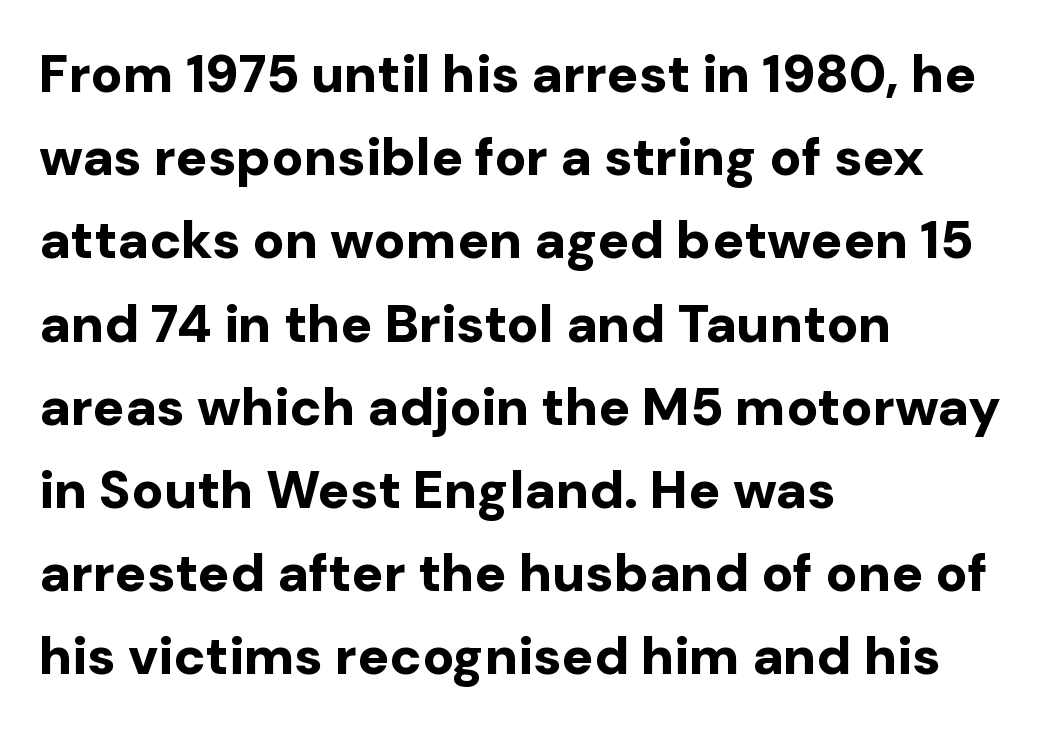
The image shows 53 px bold sans-serif type, upright; set left-aligned, normal line spacing (1.57x), normal letter spacing, not underlined; low stroke contrast and a medium x-height.
